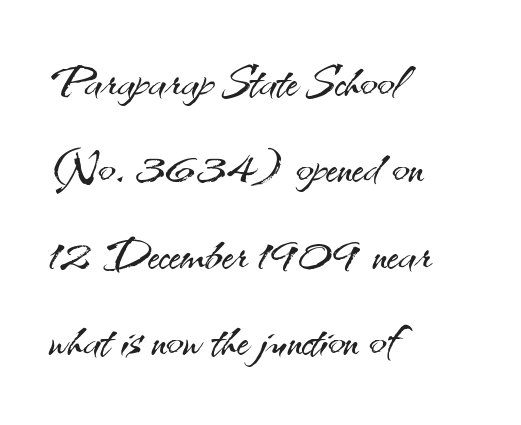
{"serif": "no", "bold": "no", "weight": "light", "width": "normal", "stroke_contrast": "medium", "x_height": "small", "monospaced": "no", "underline": "no", "align": "left", "line_spacing": "normal", "line_spacing_ratio": 1.35, "letter_spacing": "normal", "letter_spacing_em": 0.0, "glyph_px": 64}
